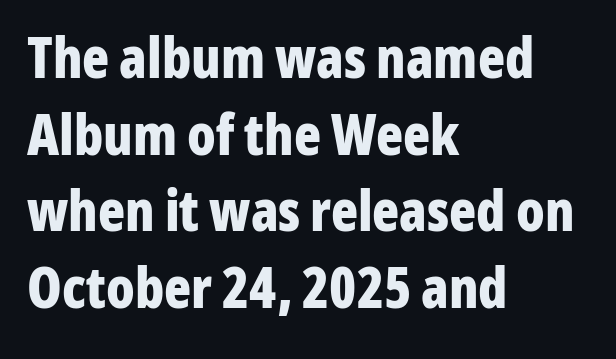
{"serif": "no", "italic": "no", "bold": "yes", "weight": "bold", "width": "condensed", "stroke_contrast": "low", "x_height": "medium", "monospaced": "no", "underline": "no", "align": "left", "line_spacing": "normal", "line_spacing_ratio": 1.37, "letter_spacing": "normal", "letter_spacing_em": 0.0, "glyph_px": 56}
